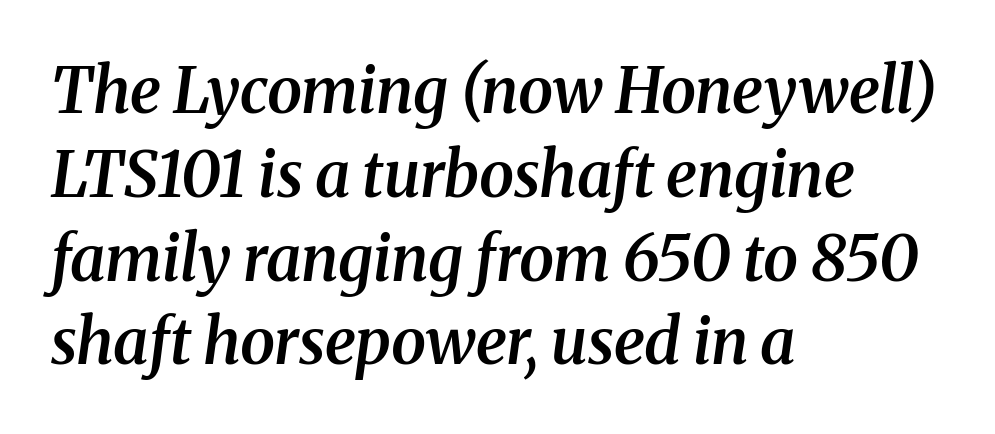
The image shows 63 px semibold serif type, italic (leaning right); set left-aligned, normal line spacing (1.33x), normal letter spacing, not underlined; medium stroke contrast and a medium x-height.
